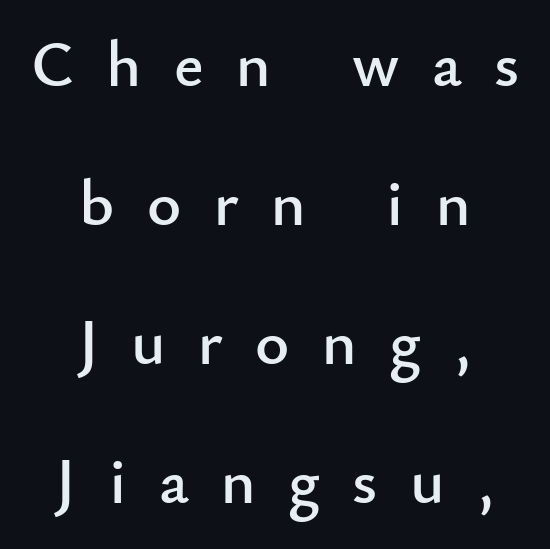
{"serif": "no", "italic": "no", "width": "normal", "stroke_contrast": "low", "x_height": "small", "monospaced": "no", "underline": "no", "align": "center", "line_spacing": "loose", "line_spacing_ratio": 2.14, "letter_spacing": "wide", "letter_spacing_em": 0.5, "glyph_px": 65}
